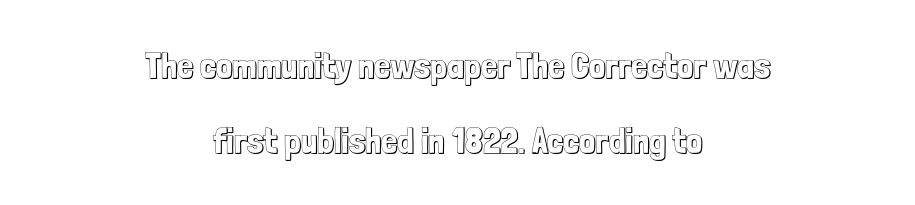
Every stem runs plumb, perpendicular to the baseline. Do the characters align in a grid? No, the font is proportional. The strip under each line holds only bare page. Leading: increased. Caption: standard tracking, unaltered.
